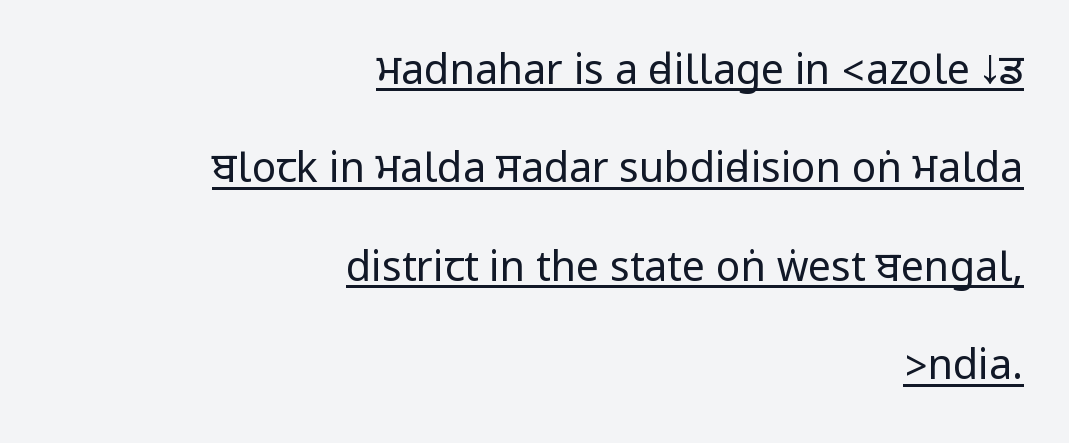
{"serif": "no", "italic": "no", "bold": "no", "weight": "regular", "width": "condensed", "stroke_contrast": "low", "underline": "yes", "align": "right", "line_spacing": "loose", "line_spacing_ratio": 2.4, "letter_spacing": "normal", "letter_spacing_em": 0.0, "glyph_px": 41}
